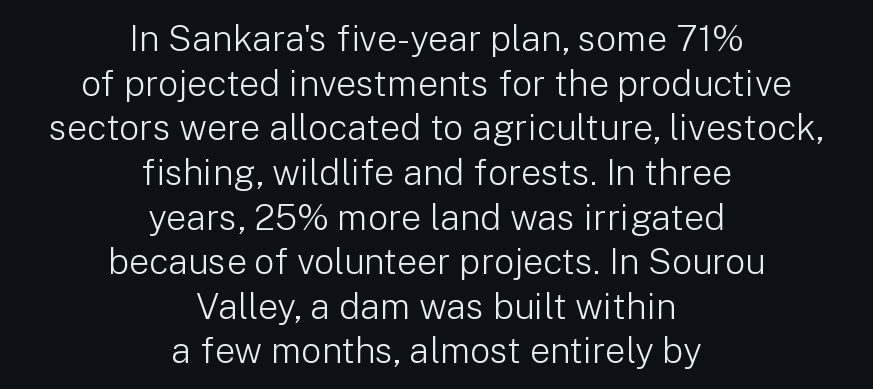
{"serif": "no", "italic": "no", "bold": "no", "weight": "light", "width": "normal", "stroke_contrast": "low", "x_height": "medium", "monospaced": "no", "underline": "no", "align": "center", "line_spacing_ratio": 1.24, "letter_spacing": "normal", "letter_spacing_em": 0.0, "glyph_px": 36}
